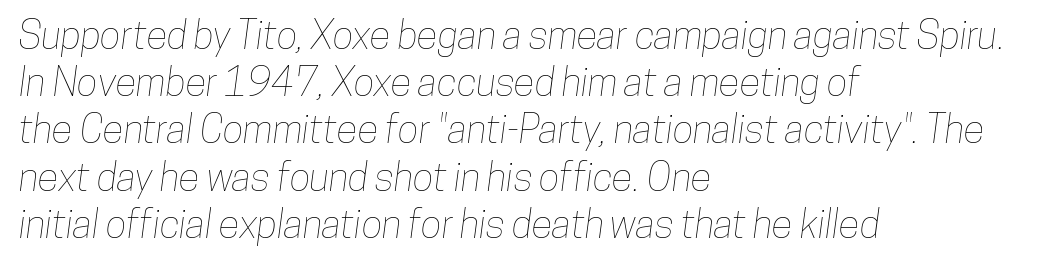
The image shows 39 px condensed type; set left-aligned, line spacing 1.21x, normal letter spacing, not underlined; low stroke contrast and a medium x-height.
